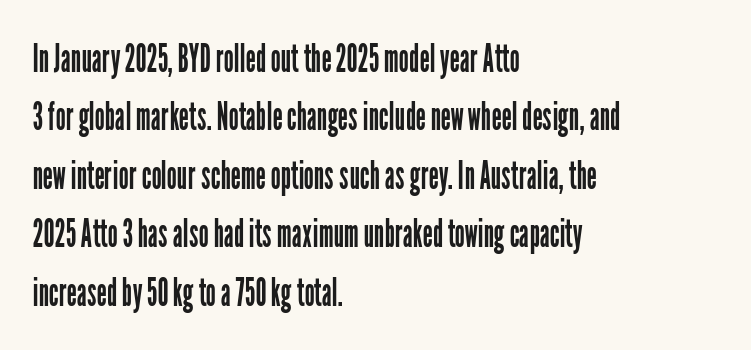
{"serif": "no", "italic": "no", "bold": "no", "weight": "regular", "width": "condensed", "stroke_contrast": "low", "x_height": "medium", "monospaced": "no", "underline": "no", "align": "left", "line_spacing": "normal", "line_spacing_ratio": 1.46, "letter_spacing": "normal", "letter_spacing_em": 0.0, "glyph_px": 40}
